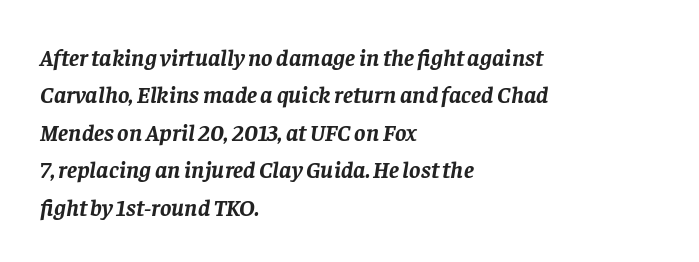
{"italic": "yes", "lean": "right", "slant_degrees": 8, "bold": "yes", "underline": "no", "align": "left", "line_spacing": "normal", "line_spacing_ratio": 1.56, "letter_spacing": "normal", "letter_spacing_em": 0.0, "glyph_px": 24}
